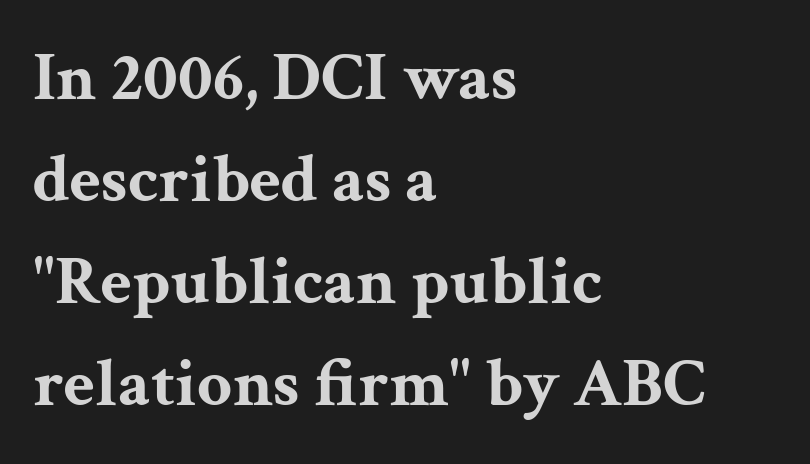
Regular leading. Upright lettering throughout. Look at the tracking — it's just the regular setting, nothing added. Look at the stroke-to-counter ratio: heavy, a bold. The paragraph has a hard left edge and a soft right edge.
